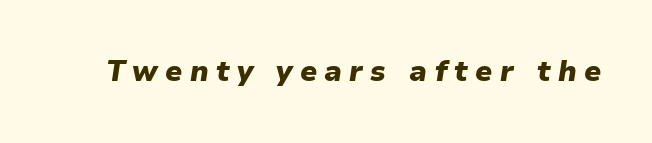
Q: Is the text bold? A: Yes.
Q: Is the text italic (slanted)? A: Yes, it leans right by about 9 degrees.
Q: Is the text underlined? A: No.
Q: Is the spacing between letters normal or unusually wide? A: Unusually wide.
Q: Width (condensed, normal, or wide)? A: Normal.
Q: Stroke contrast? A: Low.
Q: x-height? A: Medium.
Q: Monospaced? A: No.
